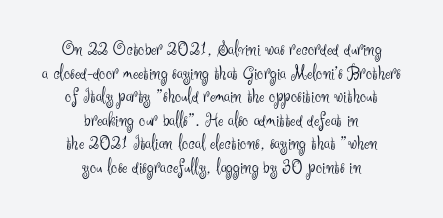
Q: Is the text bold? A: No.
Q: Is the text italic (slanted)? A: No, it is upright.
Q: Is the text underlined? A: No.
Q: How is the paragraph aligned? A: Centered.
Q: Is the spacing between letters normal or unusually wide? A: Normal.
